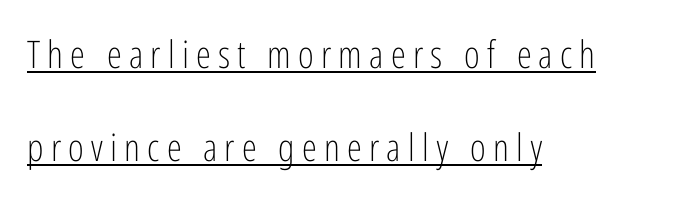
Q: Is the text bold? A: No.
Q: Is the text italic (slanted)? A: No, it is upright.
Q: Is the typeface a serif or a sans-serif typeface? A: Sans-serif.
Q: Is the text underlined? A: Yes.
Q: How is the paragraph aligned? A: Left-aligned.
Q: Is the spacing between lines tight, normal or loose? A: Loose.
Q: Width (condensed, normal, or wide)? A: Condensed.
Q: Stroke contrast? A: Low.
Q: x-height? A: Medium.
Q: Monospaced? A: No.
